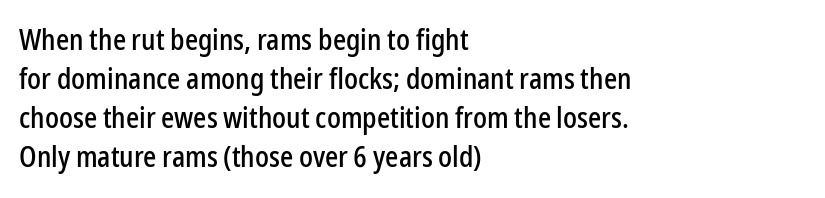
The image shows 29 px condensed sans-serif type, upright; set left-aligned, normal line spacing (1.34x), normal letter spacing, not underlined; low stroke contrast and a medium x-height.
